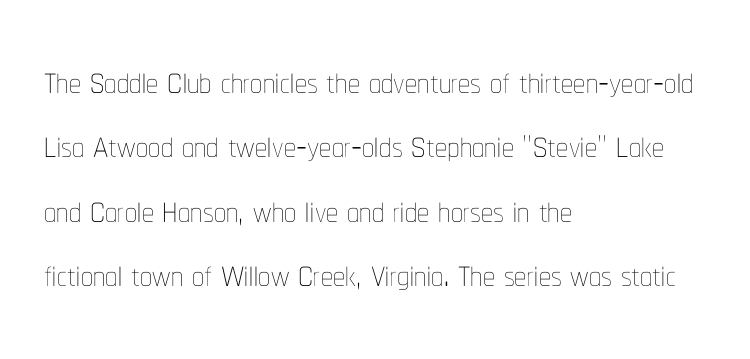
The image shows 48 px thin, condensed type, upright; set left-aligned, normal line spacing (1.34x), normal letter spacing, not underlined; low stroke contrast and a medium x-height.
